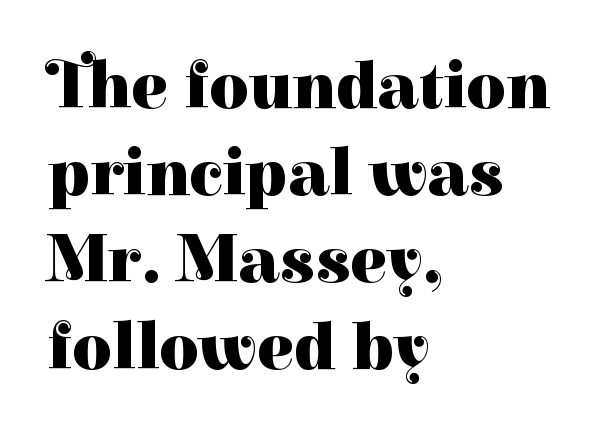
Q: Is the text bold? A: Yes.
Q: Is the text italic (slanted)? A: No, it is upright.
Q: Is the typeface a serif or a sans-serif typeface? A: Serif.
Q: Is the text underlined? A: No.
Q: How is the paragraph aligned? A: Left-aligned.
Q: Is the spacing between letters normal or unusually wide? A: Normal.
Q: Is the spacing between lines tight, normal or loose? A: Normal.
Q: Width (condensed, normal, or wide)? A: Normal.
Q: Stroke contrast? A: High.
Q: x-height? A: Medium.
Q: Monospaced? A: No.
